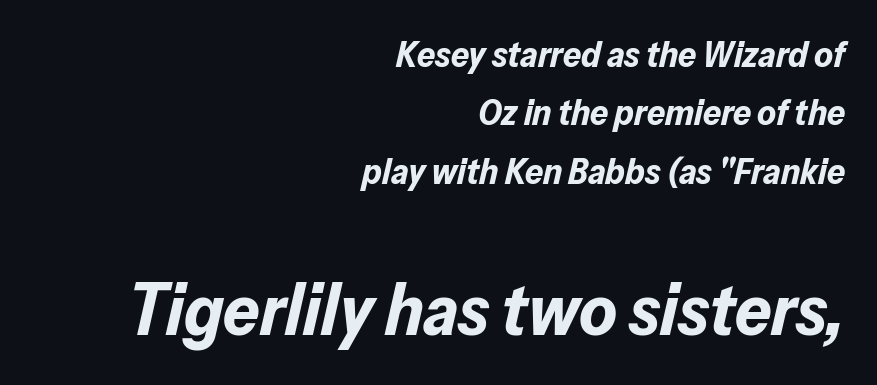
Q: Is the text bold? A: Yes.
Q: Is the text italic (slanted)? A: Yes, it leans right by about 13 degrees.
Q: Is the text underlined? A: No.
Q: How is the paragraph aligned? A: Right-aligned.
Q: Is the spacing between letters normal or unusually wide? A: Normal.
Q: Is the spacing between lines tight, normal or loose? A: Normal.
Q: Which block of text is set in a larger size, the first (top) or the second (bottom)? A: The second (bottom) one.
Q: Width (condensed, normal, or wide)? A: Normal.
Q: Stroke contrast? A: Low.
Q: x-height? A: Medium.
Q: Monospaced? A: No.
